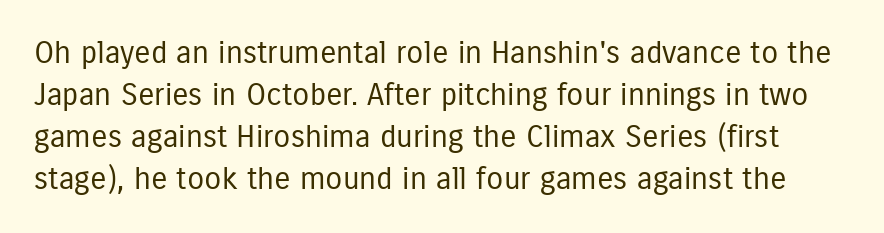
{"serif": "no", "italic": "no", "bold": "no", "weight": "regular", "width": "condensed", "stroke_contrast": "low", "x_height": "medium", "monospaced": "no", "underline": "no", "line_spacing": "normal", "line_spacing_ratio": 1.36, "letter_spacing": "normal", "letter_spacing_em": 0.0, "glyph_px": 31}
